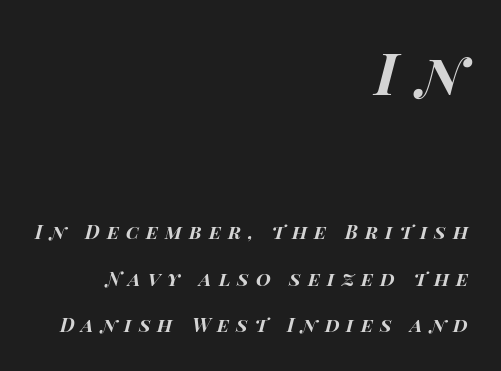
The image shows 57 px bold, wide type, italic (leaning right); set right-aligned, loose line spacing (2.45x), unusually wide letter spacing (+0.37 em), not underlined; the first (top) block is 3.0x larger; high stroke contrast and a large x-height.
